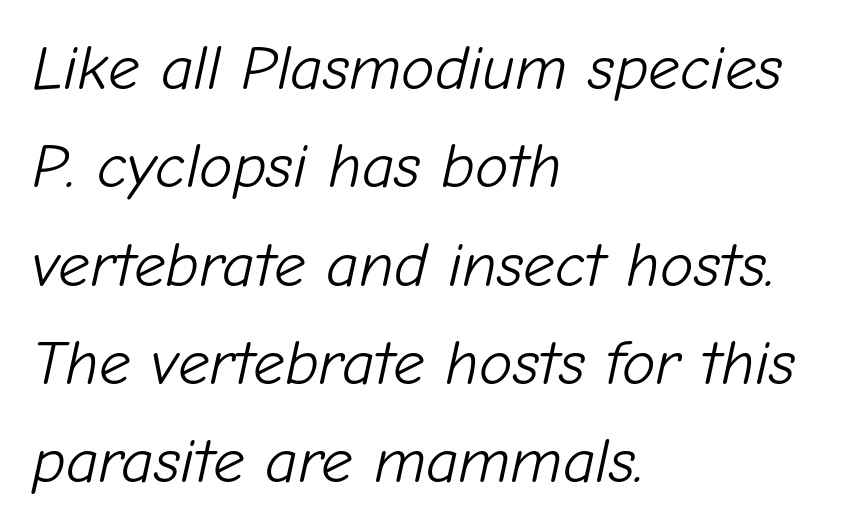
Q: Is the text bold? A: No.
Q: Is the text italic (slanted)? A: Yes, it leans right by about 12 degrees.
Q: Is the text underlined? A: No.
Q: How is the paragraph aligned? A: Left-aligned.
Q: Is the spacing between letters normal or unusually wide? A: Normal.
Q: Is the spacing between lines tight, normal or loose? A: Normal.
Q: Width (condensed, normal, or wide)? A: Normal.
Q: Stroke contrast? A: Low.
Q: x-height? A: Medium.
Q: Monospaced? A: No.
